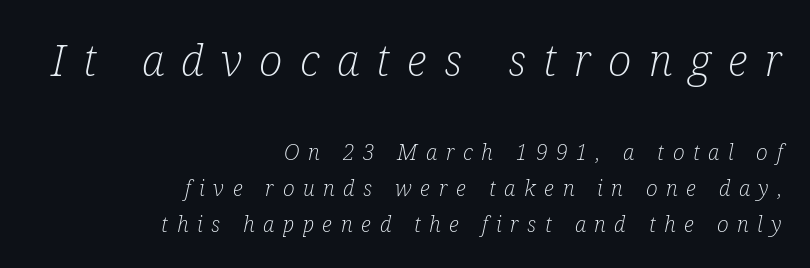
{"serif": "yes", "italic": "yes", "lean": "right", "slant_degrees": 12, "bold": "no", "weight": "light", "width": "condensed", "stroke_contrast": "low", "x_height": "medium", "monospaced": "no", "underline": "no", "align": "right", "line_spacing": "normal", "line_spacing_ratio": 1.65, "letter_spacing": "wide", "letter_spacing_em": 0.39, "larger_block": "first", "size_ratio": 2.0, "glyph_px": 44}
